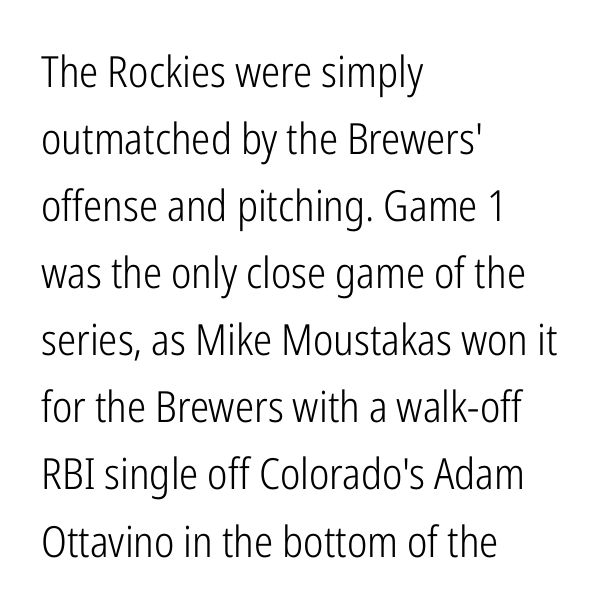
Q: Is the text bold? A: No.
Q: Is the text italic (slanted)? A: No, it is upright.
Q: Is the typeface a serif or a sans-serif typeface? A: Sans-serif.
Q: Is the text underlined? A: No.
Q: How is the paragraph aligned? A: Left-aligned.
Q: Is the spacing between letters normal or unusually wide? A: Normal.
Q: Is the spacing between lines tight, normal or loose? A: Normal.
Q: Width (condensed, normal, or wide)? A: Condensed.
Q: Stroke contrast? A: Low.
Q: x-height? A: Medium.
Q: Monospaced? A: No.
